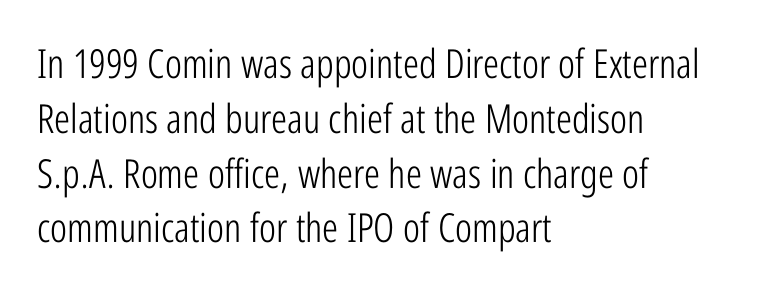
Q: Is the text bold? A: No.
Q: Is the text italic (slanted)? A: No, it is upright.
Q: Is the typeface a serif or a sans-serif typeface? A: Sans-serif.
Q: Is the text underlined? A: No.
Q: How is the paragraph aligned? A: Left-aligned.
Q: Is the spacing between letters normal or unusually wide? A: Normal.
Q: Is the spacing between lines tight, normal or loose? A: Normal.
Q: Width (condensed, normal, or wide)? A: Condensed.
Q: Stroke contrast? A: Low.
Q: x-height? A: Medium.
Q: Monospaced? A: No.
